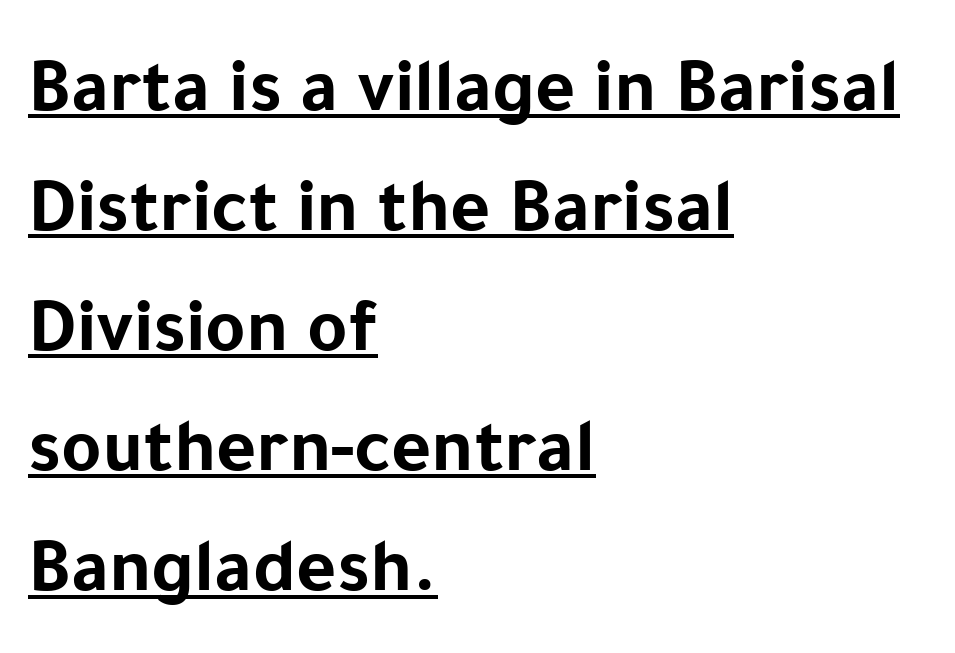
The image shows 77 px bold sans-serif type, upright; set left-aligned, normal line spacing (1.56x), normal letter spacing, underlined; low stroke contrast and a medium x-height.
